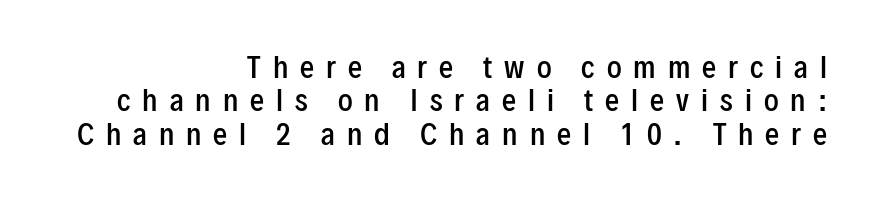
{"serif": "no", "italic": "no", "bold": "semi", "weight": "semibold", "width": "condensed", "stroke_contrast": "low", "x_height": "medium", "monospaced": "no", "underline": "no", "align": "right", "line_spacing_ratio": 1.19, "letter_spacing": "wide", "letter_spacing_em": 0.43, "glyph_px": 28}
